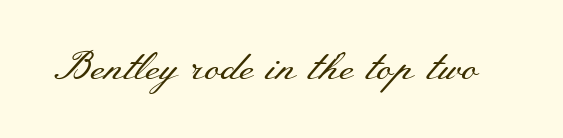
Q: Is the text bold? A: No.
Q: Is the text italic (slanted)? A: Yes.
Q: Is the typeface a serif or a sans-serif typeface? A: Serif.
Q: Is the text underlined? A: No.
Q: Is the spacing between letters normal or unusually wide? A: Normal.
Q: Width (condensed, normal, or wide)? A: Wide.
Q: Stroke contrast? A: Medium.
Q: x-height? A: Small.
Q: Monospaced? A: No.
